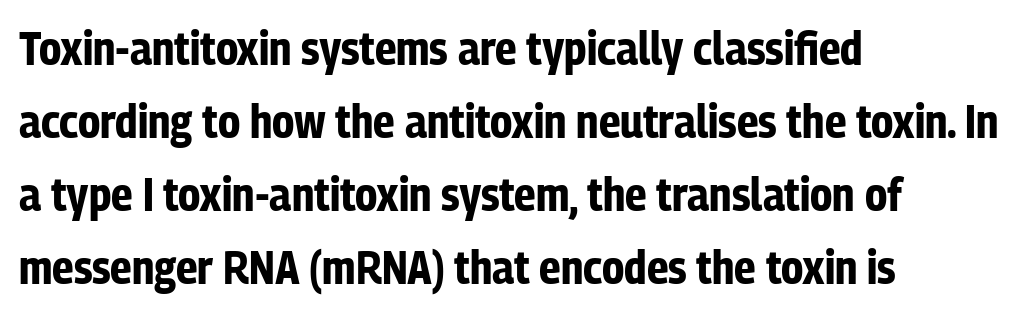
A typesetter would call this proportional, since set widths differ per character. Honestly, the row spacing looks completely unremarkable. Only glyphs here, with clear space below each row. Casual observation: everything's shoved over to the left. Here the glyphs are tracked normally, forming tight word shapes. In terms of letterform style, serifs are entirely absent.
